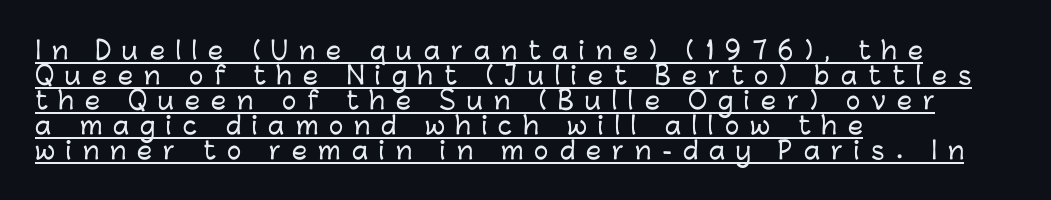
Where is the straight margin? On the left. Leading is clearly below the norm, producing a dense column. Caption: expanded tracking, letters set apart. The sample's only ornament is a line tracing under the words. Style check: upright.
